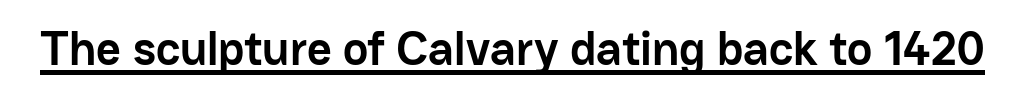
The face used here appears with an underline applied. The text was rendered using a sans face with plain stroke endings. Notice how the stems are strictly vertical — no italics here. The strokes are fattened all the way to bold. Tracking here is standard; glyphs follow each other at the usual distance.
